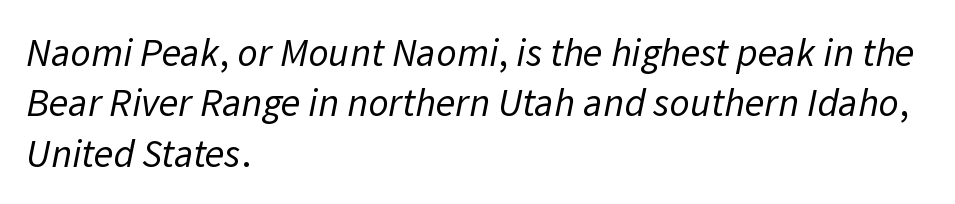
The image shows 40 px regular-weight sans-serif type; set left-aligned, normal line spacing (1.26x), normal letter spacing, not underlined; low stroke contrast and a medium x-height.
